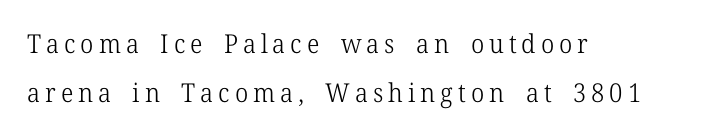
Q: Is the text bold? A: No.
Q: Is the text italic (slanted)? A: No, it is upright.
Q: Is the text underlined? A: No.
Q: How is the paragraph aligned? A: Left-aligned.
